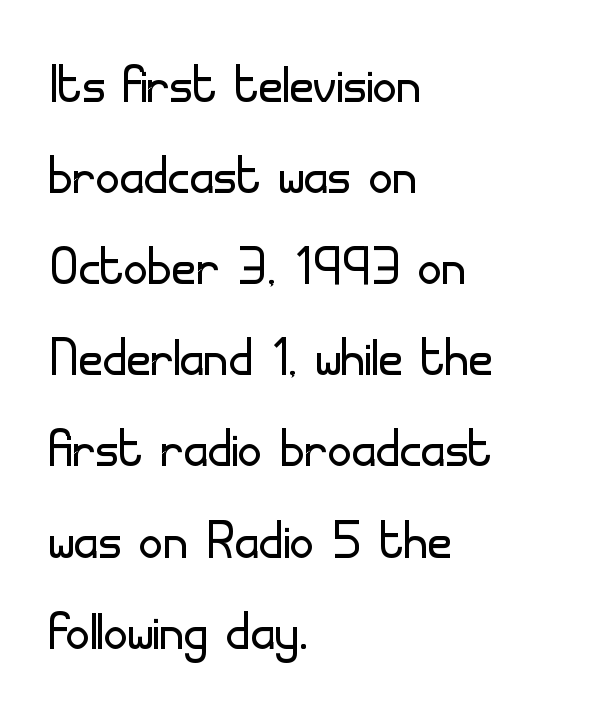
Is there much room between lines? A standard amount, neither cramped nor airy. Here the designer chose a conventional face with non-uniform glyph widths. Short and long lines alike share a common starting point at left. The baseline area is clear. Italic? Not at all — the glyphs are vertical. Classification — sans serif.
